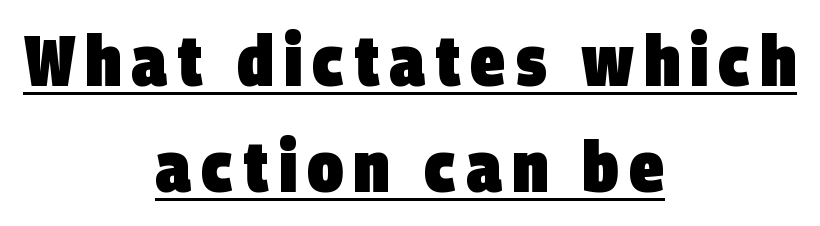
Q: Is the text bold? A: Yes.
Q: Is the typeface a serif or a sans-serif typeface? A: Sans-serif.
Q: Is the text underlined? A: Yes.
Q: How is the paragraph aligned? A: Centered.
Q: Is the spacing between lines tight, normal or loose? A: Normal.
Q: Width (condensed, normal, or wide)? A: Condensed.
Q: Stroke contrast? A: Low.
Q: x-height? A: Large.
Q: Monospaced? A: No.
